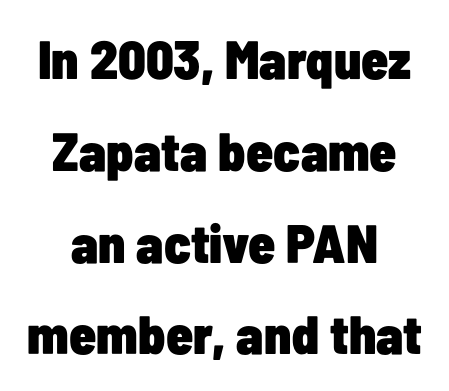
{"serif": "no", "italic": "no", "bold": "yes", "weight": "heavy", "width": "condensed", "stroke_contrast": "low", "x_height": "medium", "monospaced": "no", "underline": "no", "align": "center", "line_spacing": "normal", "line_spacing_ratio": 1.7, "letter_spacing": "normal", "letter_spacing_em": 0.0, "glyph_px": 54}
